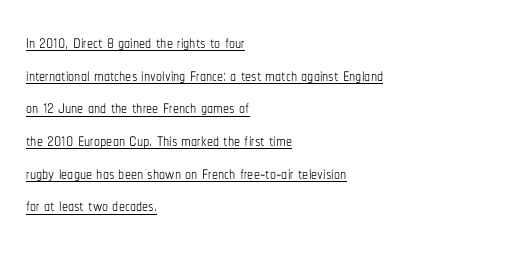
The image shows 24 px text type, upright; set left-aligned, normal line spacing (1.36x), normal letter spacing, underlined.
